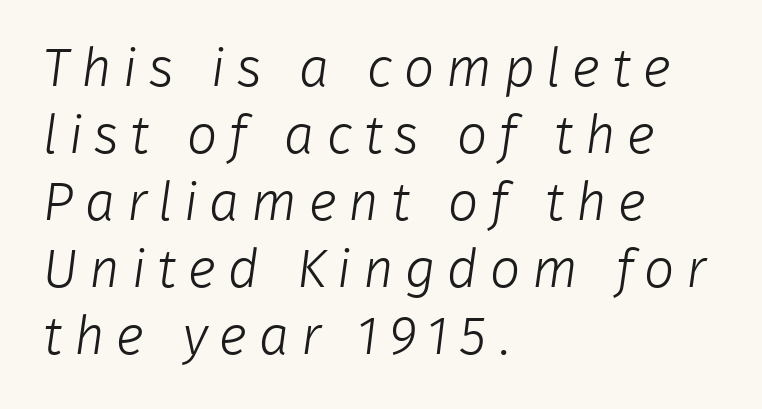
The image shows 54 px light sans-serif type; set left-aligned, line spacing 1.24x, unusually wide letter spacing (+0.21 em), not underlined; low stroke contrast and a medium x-height.
